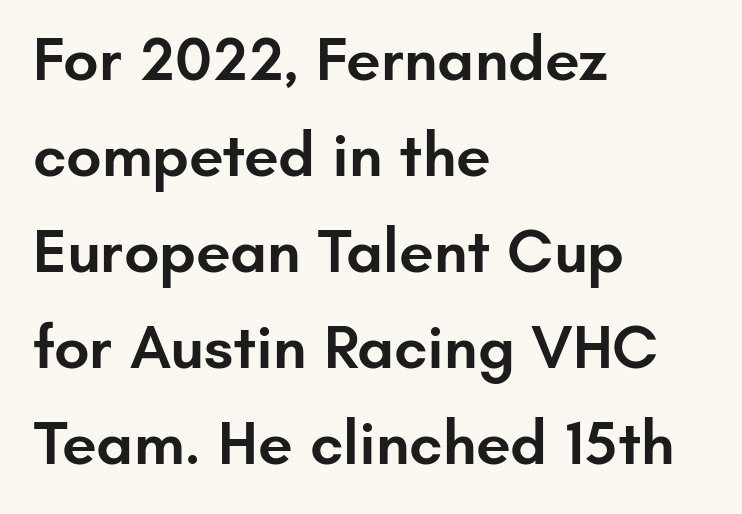
{"serif": "no", "italic": "no", "bold": "semi", "weight": "semibold", "width": "normal", "stroke_contrast": "low", "x_height": "small", "monospaced": "no", "underline": "no", "align": "left", "line_spacing": "normal", "line_spacing_ratio": 1.55, "letter_spacing": "normal", "letter_spacing_em": 0.0, "glyph_px": 62}
